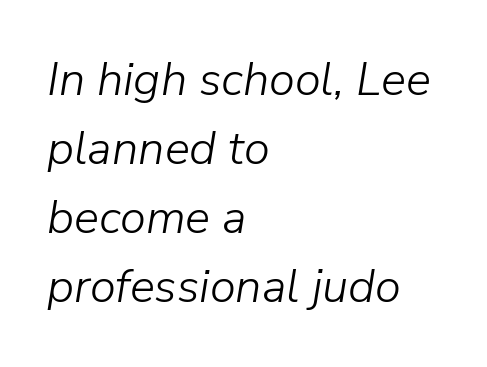
The image shows 47 px light type, italic (leaning right); set left-aligned, normal line spacing (1.47x), normal letter spacing, not underlined; low stroke contrast and a medium x-height.
